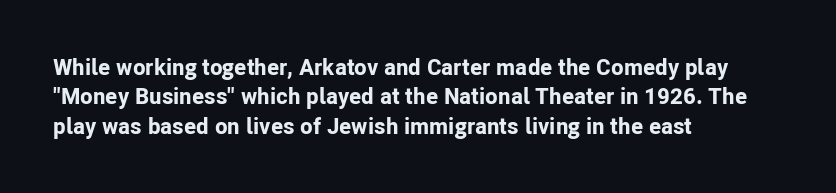
Q: Is the text bold? A: Yes.
Q: Is the text italic (slanted)? A: No, it is upright.
Q: Is the text underlined? A: No.
Q: How is the paragraph aligned? A: Left-aligned.
Q: Is the spacing between letters normal or unusually wide? A: Normal.
Q: Is the spacing between lines tight, normal or loose? A: Normal.
